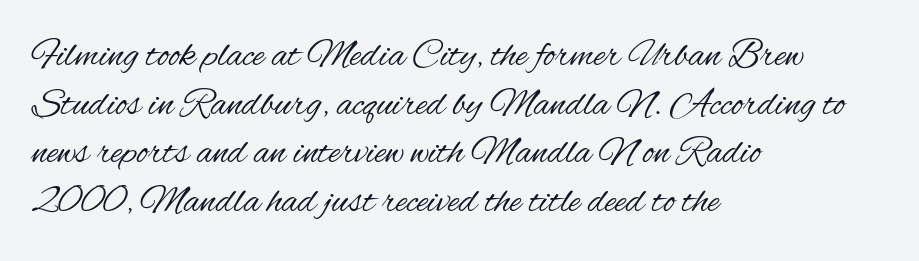
{"serif": "no", "bold": "no", "weight": "regular", "width": "condensed", "stroke_contrast": "medium", "x_height": "small", "monospaced": "no", "underline": "no", "align": "left", "line_spacing": "normal", "line_spacing_ratio": 1.25, "letter_spacing": "normal", "letter_spacing_em": 0.0, "glyph_px": 39}
